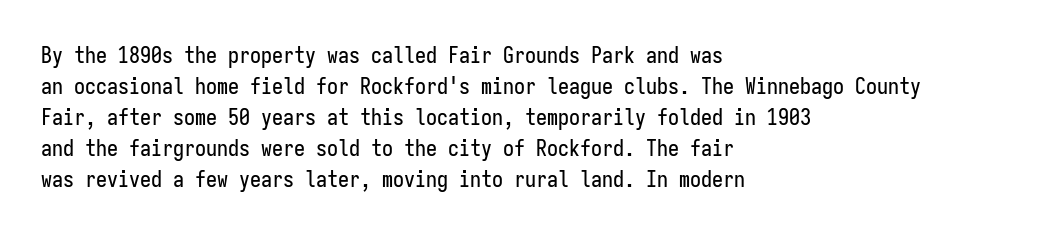
{"italic": "no", "underline": "no", "align": "left", "line_spacing": "normal", "line_spacing_ratio": 1.41, "letter_spacing": "normal", "letter_spacing_em": 0.0, "glyph_px": 22}
